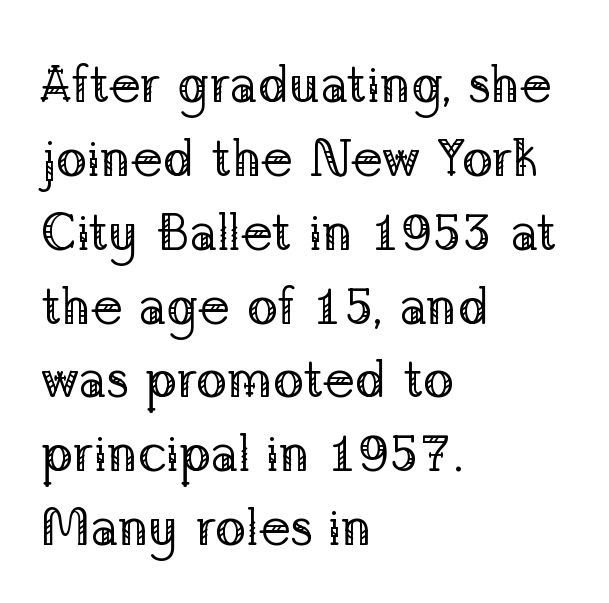
Q: Is the text bold? A: No.
Q: Is the text italic (slanted)? A: No, it is upright.
Q: Is the typeface a serif or a sans-serif typeface? A: Serif.
Q: Is the text underlined? A: No.
Q: How is the paragraph aligned? A: Left-aligned.
Q: Is the spacing between letters normal or unusually wide? A: Normal.
Q: Is the spacing between lines tight, normal or loose? A: Normal.
Q: Width (condensed, normal, or wide)? A: Normal.
Q: Stroke contrast? A: Low.
Q: x-height? A: Medium.
Q: Monospaced? A: No.
